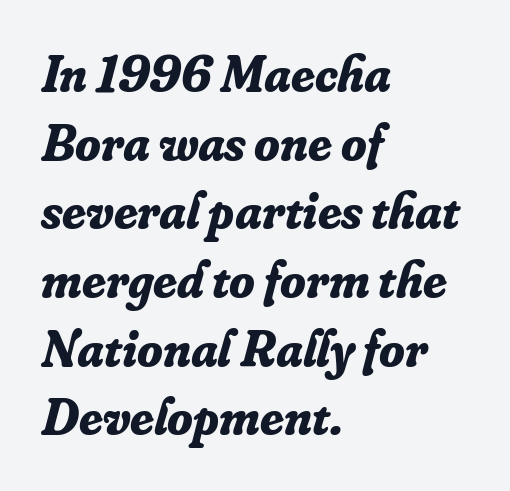
The image shows 52 px bold serif type, italic (leaning right); set left-aligned, normal line spacing (1.32x), normal letter spacing, not underlined; low stroke contrast and a small x-height.
